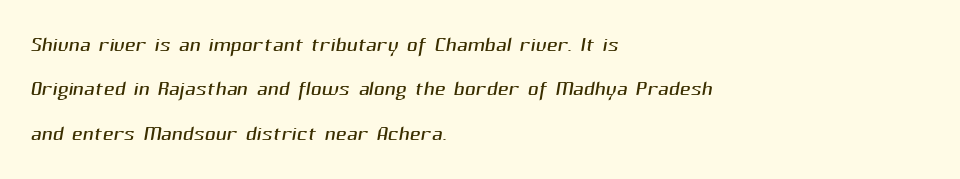
Tracking value appears to be zero — textbook default spacing. To sum up the face: it is a sans, with no serifs. The rendering uses natural spacing where letterforms have individual widths. Where is the straight margin? On the left. The space between consecutive lines is moderate.
